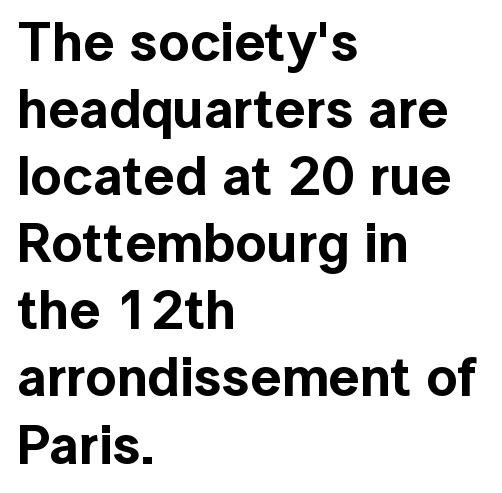
Type without underlining. Students, note that the glyphs here touch the page at normal intervals. One-word summary of the alignment: left. These lines are rendered in a variable-pitch font. A typesetter would mark this as roman, not italic. Is this a sans? Yes — the strokes have no serifs.
